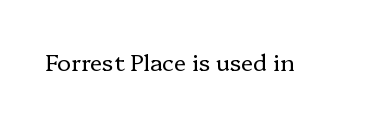
The type is set solid horizontally, with unmodified tracking. Words float on clear page, feet unadorned. A quiet, ordinary-to-light weight characterises the typeface. The type sits square on the baseline with zero lean.
